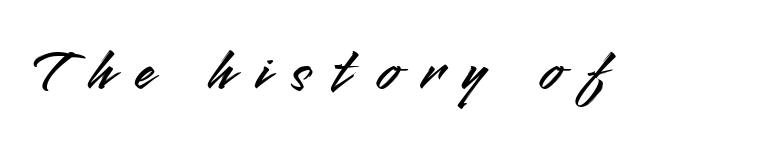
Q: Is the text italic (slanted)? A: Yes.
Q: Is the typeface a serif or a sans-serif typeface? A: Sans-serif.
Q: Is the text underlined? A: No.
Q: Is the spacing between letters normal or unusually wide? A: Unusually wide.
Q: Width (condensed, normal, or wide)? A: Normal.
Q: Stroke contrast? A: Medium.
Q: x-height? A: Small.
Q: Monospaced? A: No.
